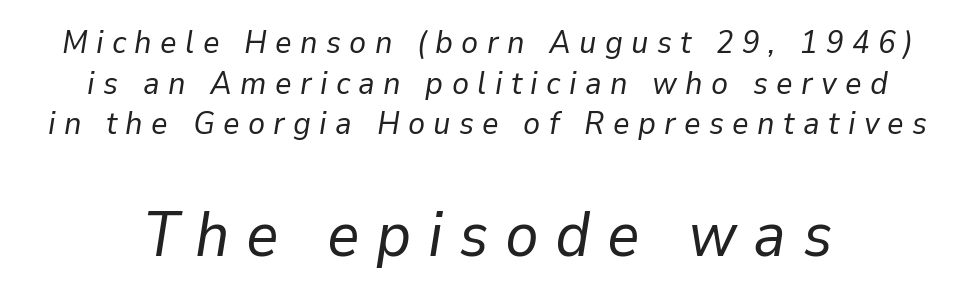
The image shows 63 px regular-weight type, italic (leaning right); set normal line spacing (1.27x), unusually wide letter spacing (+0.26 em), not underlined; the second (bottom) block is 1.97x larger; low stroke contrast and a medium x-height.
